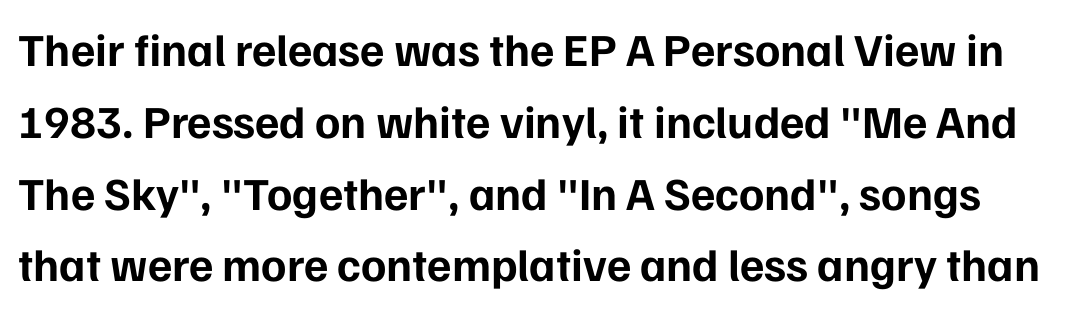
{"serif": "no", "italic": "no", "bold": "yes", "weight": "bold", "width": "normal", "stroke_contrast": "low", "x_height": "medium", "monospaced": "no", "underline": "no", "line_spacing": "normal", "line_spacing_ratio": 1.56, "letter_spacing": "normal", "letter_spacing_em": 0.0, "glyph_px": 46}
